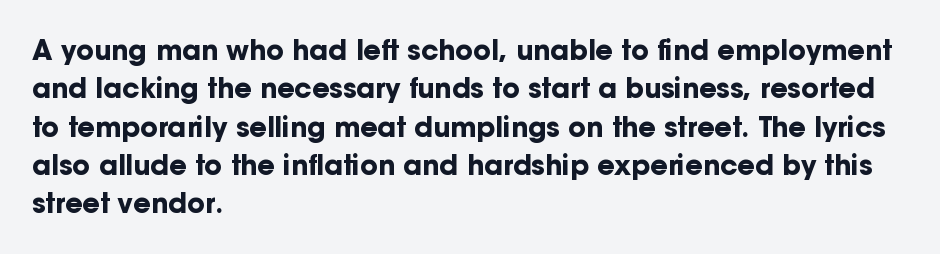
{"italic": "no", "bold": "yes", "underline": "no", "align": "left", "line_spacing": "normal", "line_spacing_ratio": 1.42, "letter_spacing": "normal", "letter_spacing_em": 0.0, "glyph_px": 27}
